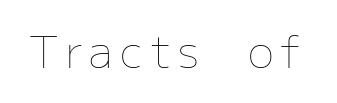
Q: Is the text bold? A: No.
Q: Is the text italic (slanted)? A: No, it is upright.
Q: Is the text underlined? A: No.
Q: Width (condensed, normal, or wide)? A: Normal.
Q: Stroke contrast? A: Low.
Q: x-height? A: Medium.
Q: Monospaced? A: No.
